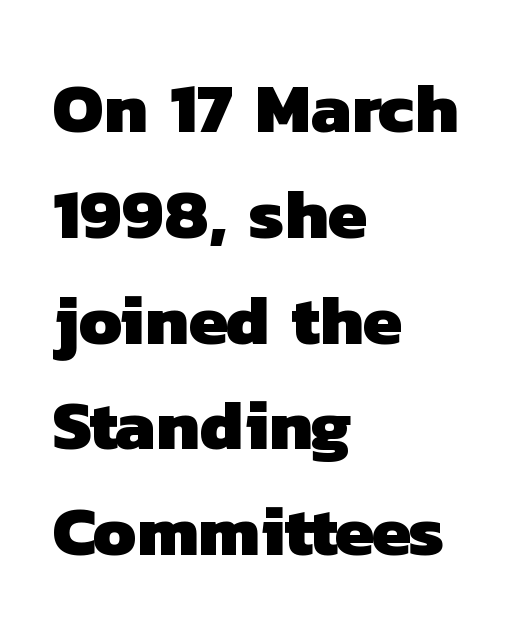
{"serif": "no", "bold": "yes", "weight": "heavy", "width": "normal", "stroke_contrast": "low", "x_height": "medium", "monospaced": "no", "underline": "no", "align": "left", "line_spacing": "normal", "line_spacing_ratio": 1.49, "letter_spacing": "normal", "letter_spacing_em": 0.0, "glyph_px": 71}
